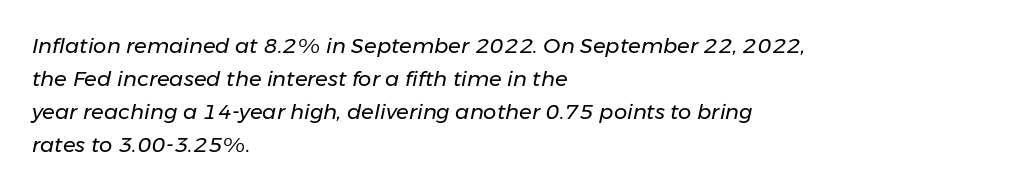
The image shows 21 px text type, italic (leaning right); set left-aligned, normal line spacing (1.57x), normal letter spacing, not underlined.
